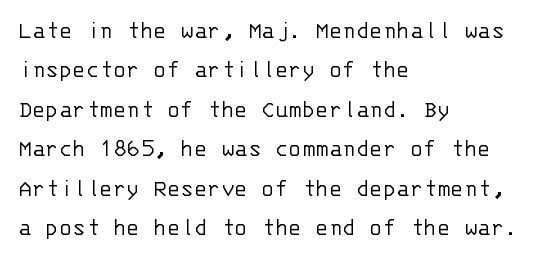
The image shows 25 px text type, upright; set left-aligned, normal line spacing (1.58x), normal letter spacing, not underlined.
